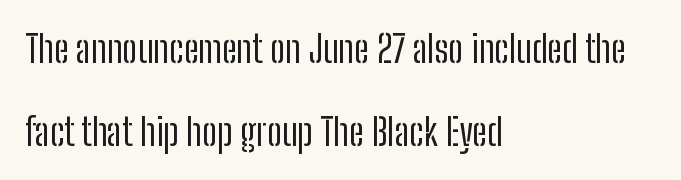
The image shows 38 px regular-weight, condensed sans-serif type, upright; set left-aligned, loose line spacing (2.18x), normal letter spacing, not underlined; low stroke contrast and a medium x-height.
